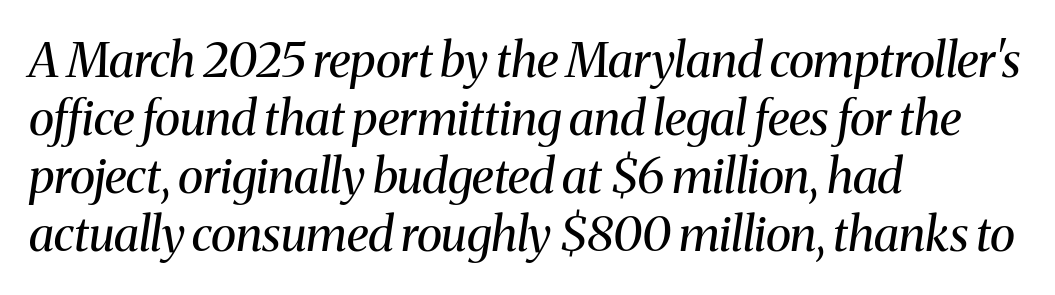
Designer's note — italics engaged. Caption: face not bold, strokes unweighted. Words float on clear page, feet unadorned. Is the letter spacing exaggerated? No — it looks like the ordinary default. These lines are set flush left with a ragged right edge. Regarding serifs, this sample has them.
